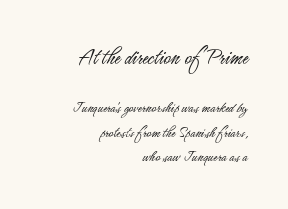
Q: Is the text bold? A: No.
Q: Is the text italic (slanted)? A: Yes.
Q: Is the text underlined? A: No.
Q: How is the paragraph aligned? A: Right-aligned.
Q: Is the spacing between letters normal or unusually wide? A: Normal.
Q: Is the spacing between lines tight, normal or loose? A: Normal.
Q: Which block of text is set in a larger size, the first (top) or the second (bottom)? A: The first (top) one.
